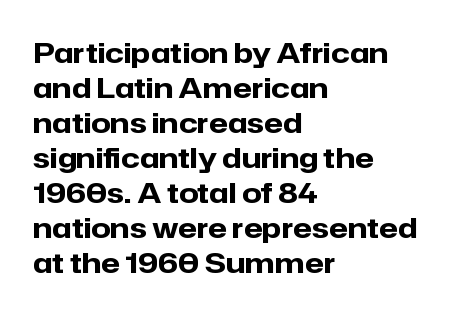
Q: Is the text bold? A: Yes.
Q: Is the text italic (slanted)? A: No, it is upright.
Q: Is the typeface a serif or a sans-serif typeface? A: Sans-serif.
Q: Is the text underlined? A: No.
Q: How is the paragraph aligned? A: Left-aligned.
Q: Is the spacing between letters normal or unusually wide? A: Normal.
Q: Is the spacing between lines tight, normal or loose? A: Normal.
Q: Width (condensed, normal, or wide)? A: Normal.
Q: Stroke contrast? A: Low.
Q: x-height? A: Medium.
Q: Monospaced? A: No.
